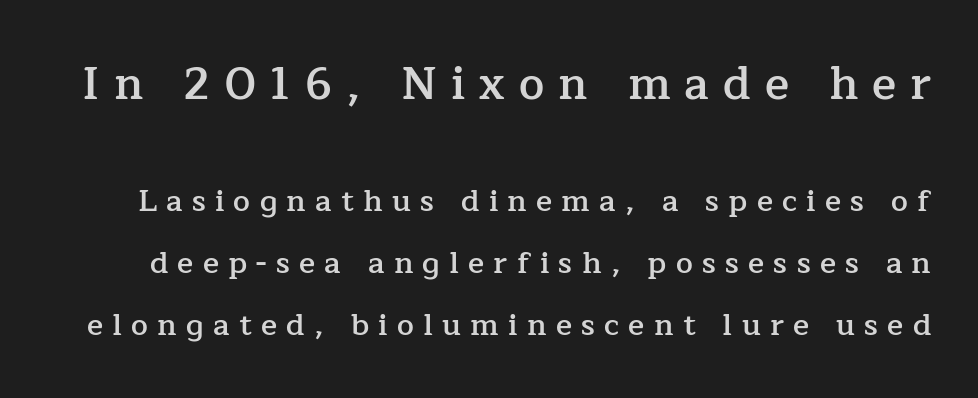
Q: Is the text bold? A: Semi-bold.
Q: Is the text italic (slanted)? A: No, it is upright.
Q: Is the typeface a serif or a sans-serif typeface? A: Serif.
Q: Is the text underlined? A: No.
Q: Is the spacing between letters normal or unusually wide? A: Unusually wide.
Q: Is the spacing between lines tight, normal or loose? A: Loose.
Q: Which block of text is set in a larger size, the first (top) or the second (bottom)? A: The first (top) one.
Q: Width (condensed, normal, or wide)? A: Normal.
Q: Stroke contrast? A: Low.
Q: x-height? A: Medium.
Q: Monospaced? A: No.
